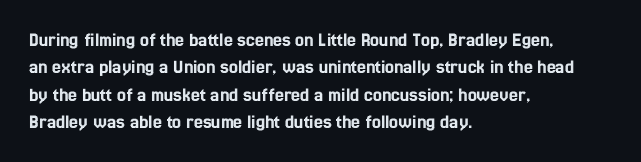
The image shows 20 px text type, upright; set left-aligned, normal line spacing (1.37x), normal letter spacing, not underlined.
